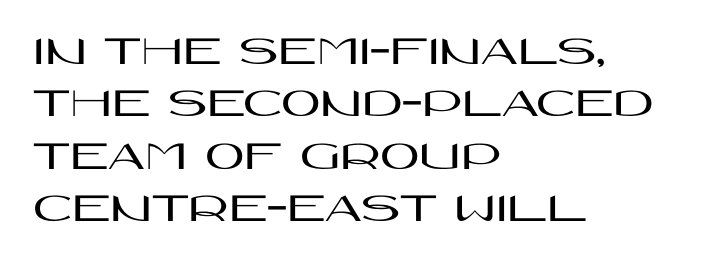
Q: Is the text italic (slanted)? A: No, it is upright.
Q: Is the typeface a serif or a sans-serif typeface? A: Sans-serif.
Q: Is the text underlined? A: No.
Q: How is the paragraph aligned? A: Left-aligned.
Q: Is the spacing between letters normal or unusually wide? A: Normal.
Q: Width (condensed, normal, or wide)? A: Wide.
Q: Stroke contrast? A: High.
Q: x-height? A: Large.
Q: Monospaced? A: No.
